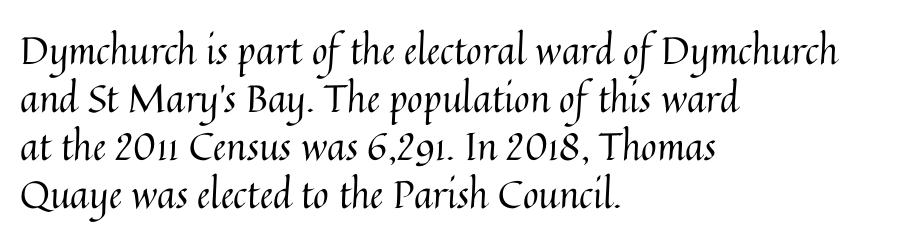
Q: Is the text bold? A: No.
Q: Is the text underlined? A: No.
Q: How is the paragraph aligned? A: Left-aligned.
Q: Is the spacing between letters normal or unusually wide? A: Normal.
Q: Is the spacing between lines tight, normal or loose? A: Normal.
Q: Width (condensed, normal, or wide)? A: Normal.
Q: Stroke contrast? A: Medium.
Q: x-height? A: Medium.
Q: Monospaced? A: No.
